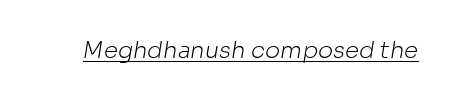
Compared with a typical body face, this is equally light or lighter still. The passage shown has conventional tracking throughout. The string is rendered with underlining switched on.
